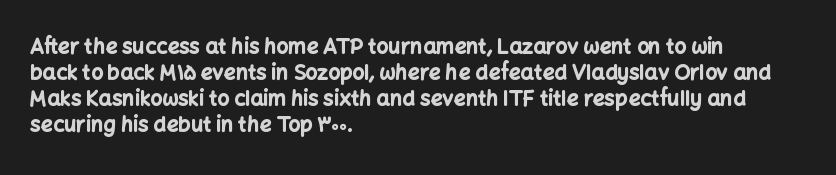
{"italic": "no", "bold": "yes", "underline": "no", "align": "left", "line_spacing_ratio": 1.24, "letter_spacing": "normal", "letter_spacing_em": 0.0, "glyph_px": 21}
